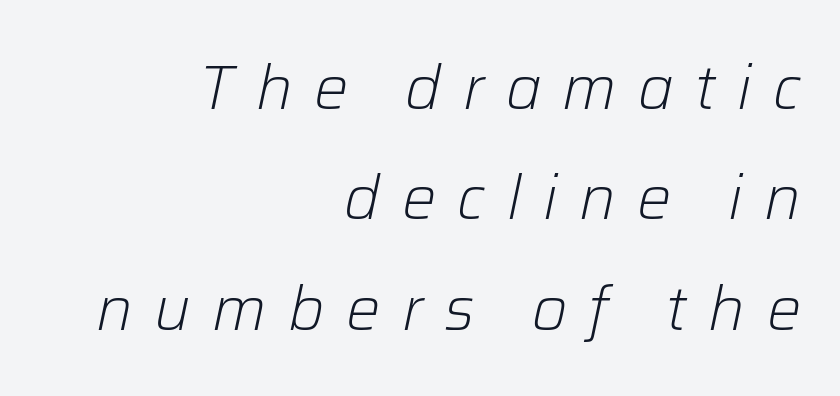
{"italic": "yes", "lean": "right", "slant_degrees": 12, "bold": "no", "weight": "light", "width": "normal", "stroke_contrast": "low", "x_height": "medium", "monospaced": "no", "underline": "no", "align": "right", "line_spacing_ratio": 1.81, "letter_spacing": "wide", "letter_spacing_em": 0.35, "glyph_px": 61}
